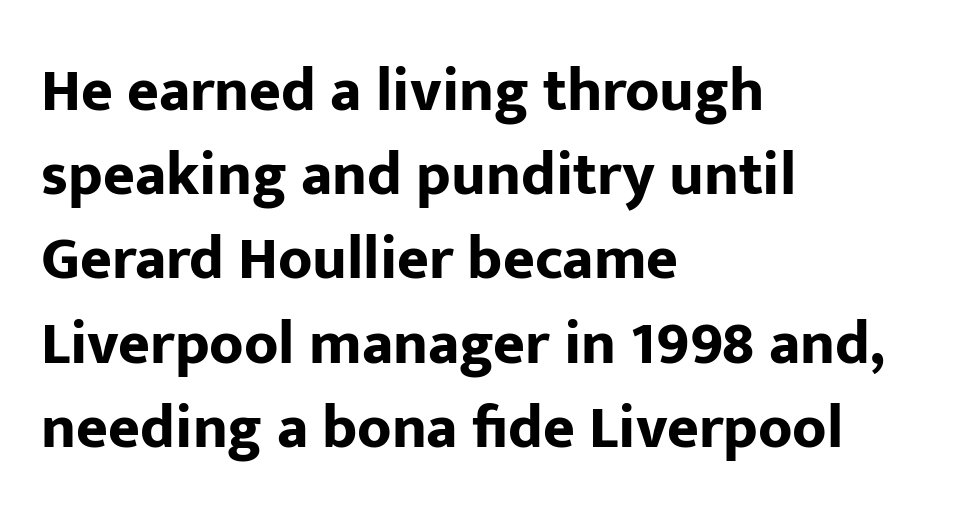
The image shows 61 px bold sans-serif type, upright; set left-aligned, normal line spacing (1.38x), normal letter spacing, not underlined; low stroke contrast and a medium x-height.
